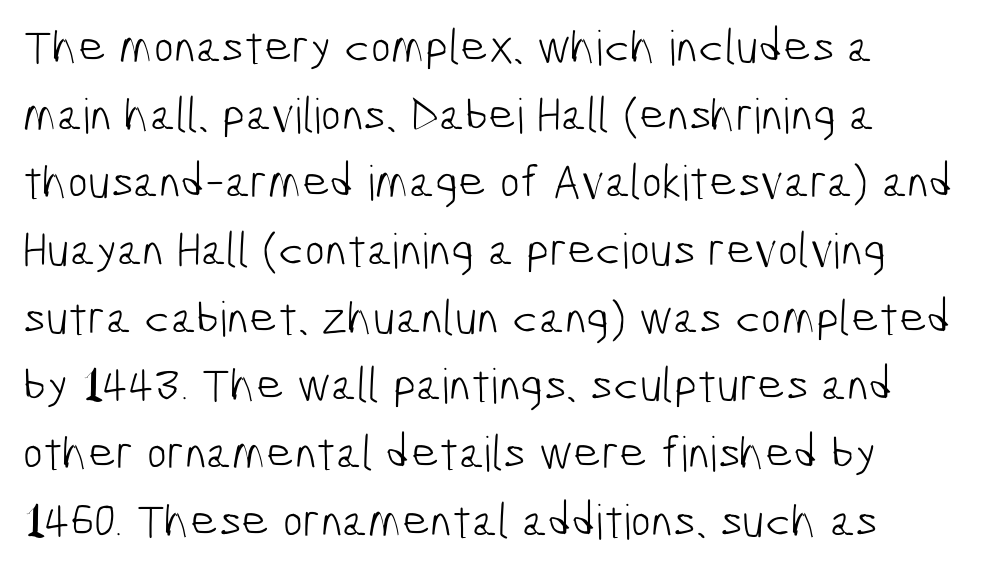
{"serif": "no", "bold": "no", "weight": "light", "width": "condensed", "stroke_contrast": "low", "x_height": "medium", "monospaced": "no", "underline": "no", "line_spacing": "normal", "line_spacing_ratio": 1.41, "letter_spacing": "normal", "letter_spacing_em": 0.0, "glyph_px": 48}
